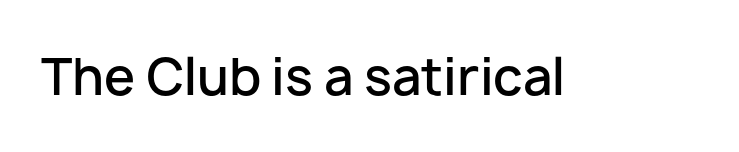
{"serif": "no", "italic": "no", "bold": "semi", "weight": "semibold", "width": "normal", "stroke_contrast": "low", "x_height": "medium", "monospaced": "no", "underline": "no", "letter_spacing": "normal", "letter_spacing_em": 0.0, "glyph_px": 50}
